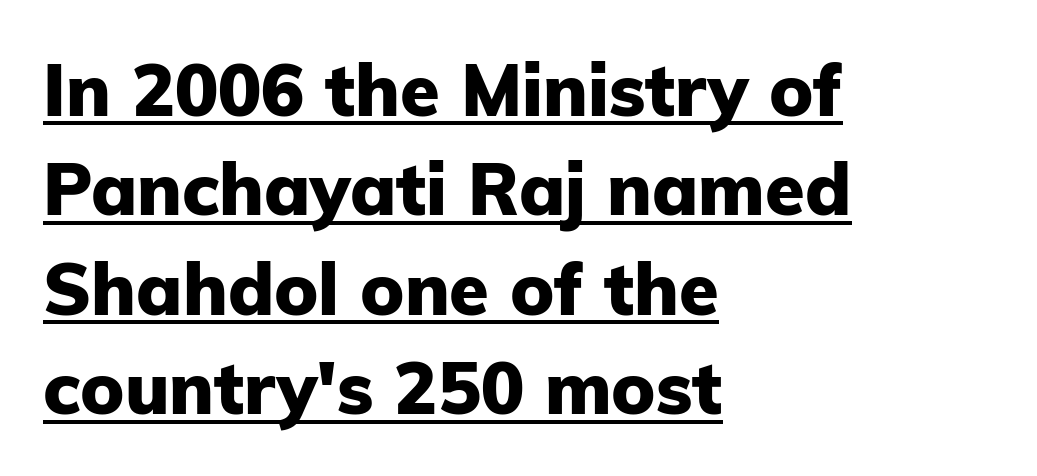
Q: Is the text bold? A: Yes.
Q: Is the text italic (slanted)? A: No, it is upright.
Q: Is the typeface a serif or a sans-serif typeface? A: Sans-serif.
Q: Is the text underlined? A: Yes.
Q: How is the paragraph aligned? A: Left-aligned.
Q: Is the spacing between letters normal or unusually wide? A: Normal.
Q: Is the spacing between lines tight, normal or loose? A: Normal.
Q: Width (condensed, normal, or wide)? A: Normal.
Q: Stroke contrast? A: Low.
Q: x-height? A: Medium.
Q: Monospaced? A: No.
